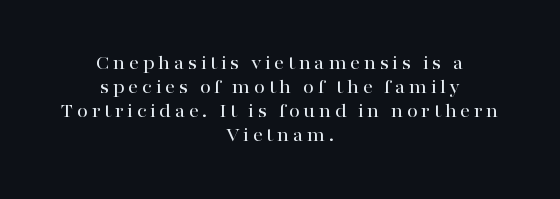
The image shows 20 px text type, upright; set centered, line spacing 1.2x, not underlined.
